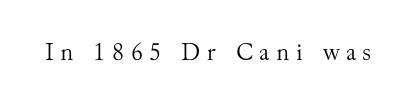
{"italic": "no", "bold": "no", "underline": "no", "letter_spacing": "wide", "letter_spacing_em": 0.25, "glyph_px": 26}
